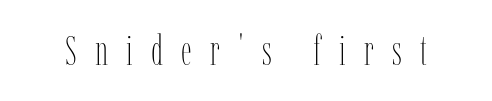
Here the glyphs are tracked loosely, breaking word shapes into spaced letters. Bold? No — there's no thickening of the strokes. Just letters on the line, the space beneath them empty. Does the lettering tilt? It doesn't — this is upright. Each letter keeps its own natural width here, so spacing adapts to shape.
